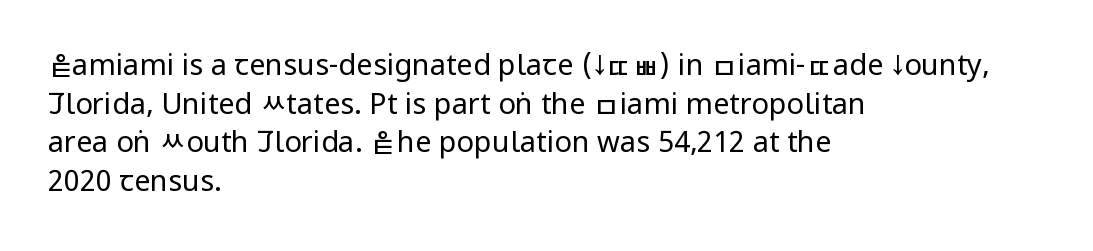
Casual observation: everything's shoved over to the left. Here the glyphs are tracked normally, forming tight word shapes. Rendered with straight, roman letterforms. The face used here is a sans, in the tradition of grotesques and geometrics. In terms of leading, this rendering sits right in the middle. No chunkiness to these letters — they're not bold.
